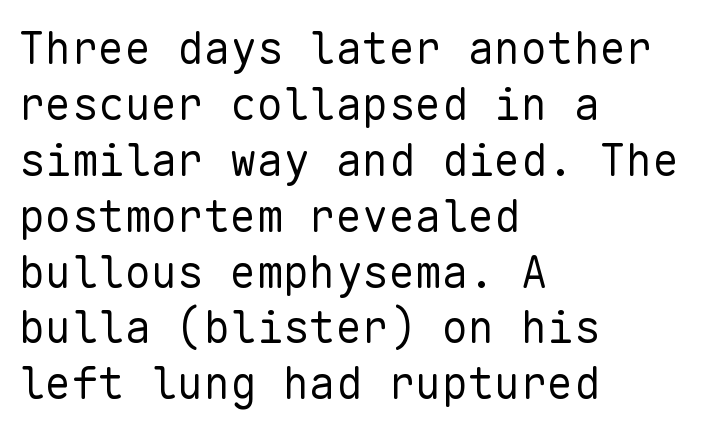
Words appear dense and cohesive because spacing is normal. A bare baseline throughout the passage. These lines are rendered in a fixed-pitch font. Is this a heavy cut? Hardly; it is regular or lighter. Every stem runs plumb, perpendicular to the baseline. The block of text has a typical density, with ordinary space between rows.
